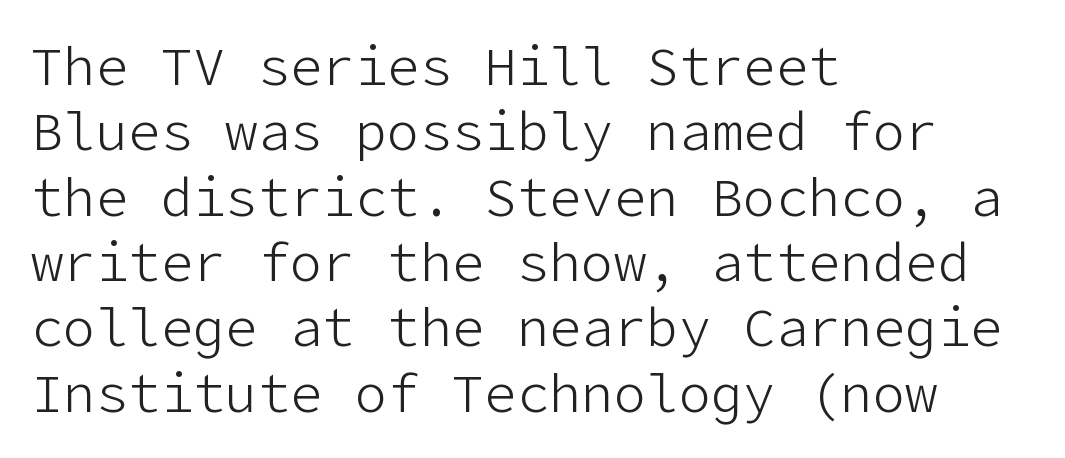
{"serif": "no", "italic": "no", "bold": "no", "weight": "light", "width": "normal", "stroke_contrast": "low", "x_height": "medium", "underline": "no", "align": "left", "line_spacing_ratio": 1.21, "letter_spacing": "normal", "letter_spacing_em": 0.0, "glyph_px": 54}
